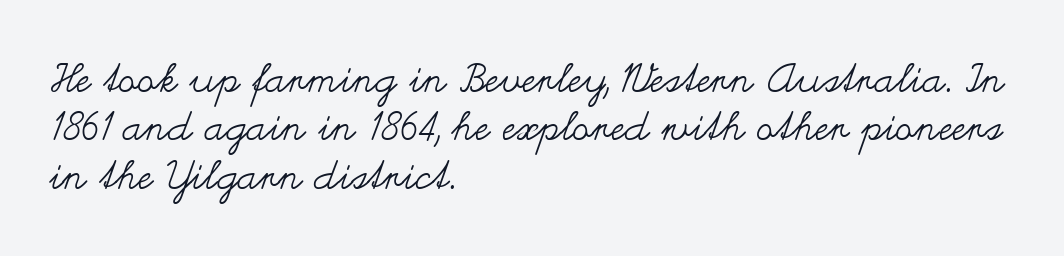
Nobody touched the tracking dial on this one. Which margin do the lines hug? The left one — the right edge is uneven. Each letter keeps its own natural width here, so spacing adapts to shape. The typeface has the unassuming heft of standard copy or less.
